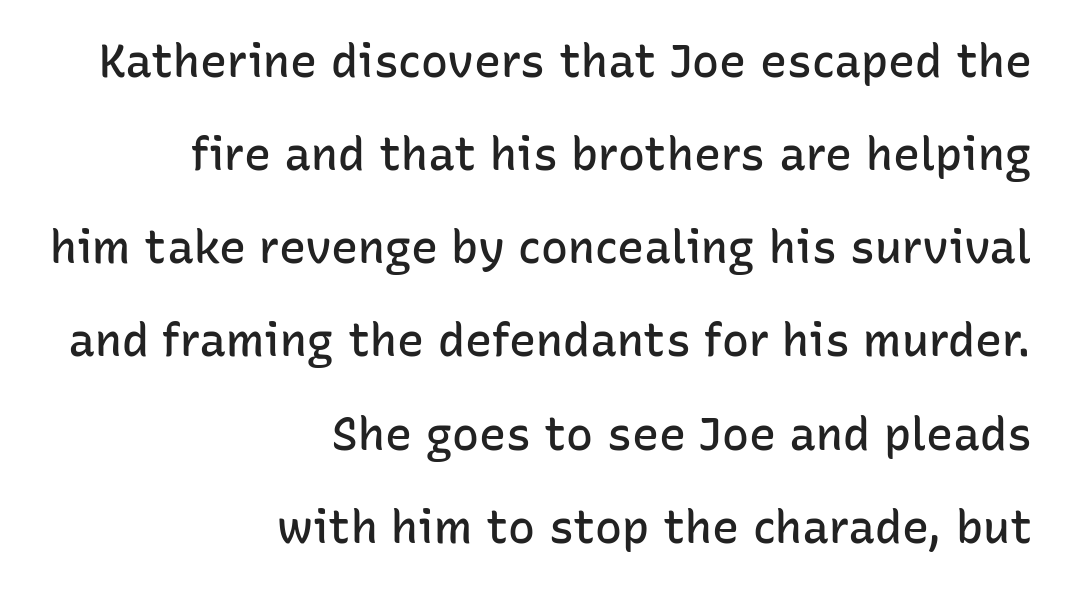
The typeface chosen for these lines omits serifs. Weight check: semibold — heavier than regular, not quite bold. A typesetter would call this leading open, well beyond the default. This is roman type, the default non-slanted kind.
